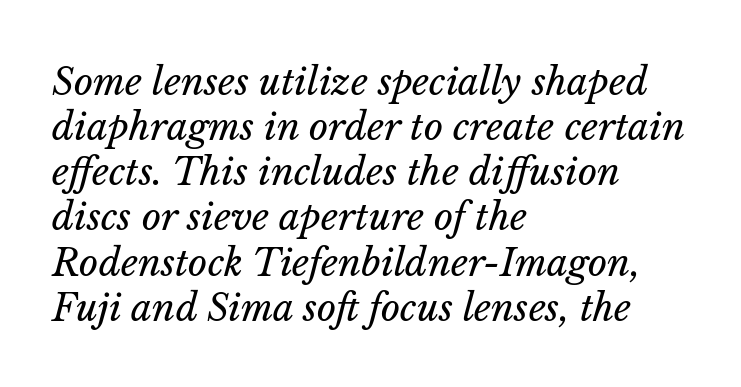
The image shows 37 px regular-weight type, italic (leaning right); set left-aligned, line spacing 1.22x, normal letter spacing, not underlined; low stroke contrast and a medium x-height.
